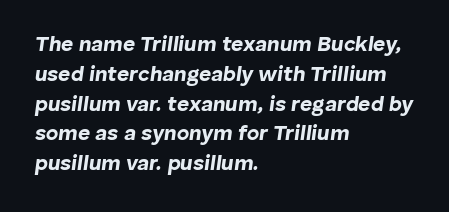
Q: Is the text bold? A: Yes.
Q: Is the text italic (slanted)? A: Yes, it leans right by about 8 degrees.
Q: Is the text underlined? A: No.
Q: How is the paragraph aligned? A: Left-aligned.
Q: Is the spacing between letters normal or unusually wide? A: Normal.
Q: Is the spacing between lines tight, normal or loose? A: Normal.
